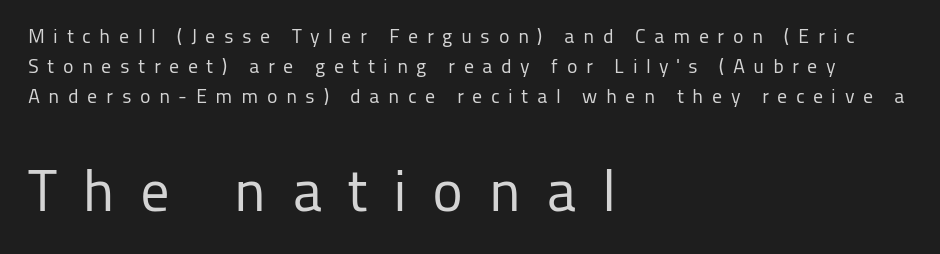
The image shows 59 px regular-weight sans-serif type, upright; set left-aligned, normal line spacing (1.51x), unusually wide letter spacing (+0.42 em), not underlined; the second (bottom) block is 2.95x larger; low stroke contrast and a medium x-height.
